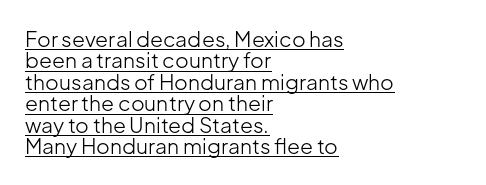
{"italic": "no", "bold": "no", "underline": "yes", "align": "left", "line_spacing": "tight", "line_spacing_ratio": 1.02, "letter_spacing": "normal", "letter_spacing_em": 0.0, "glyph_px": 21}
